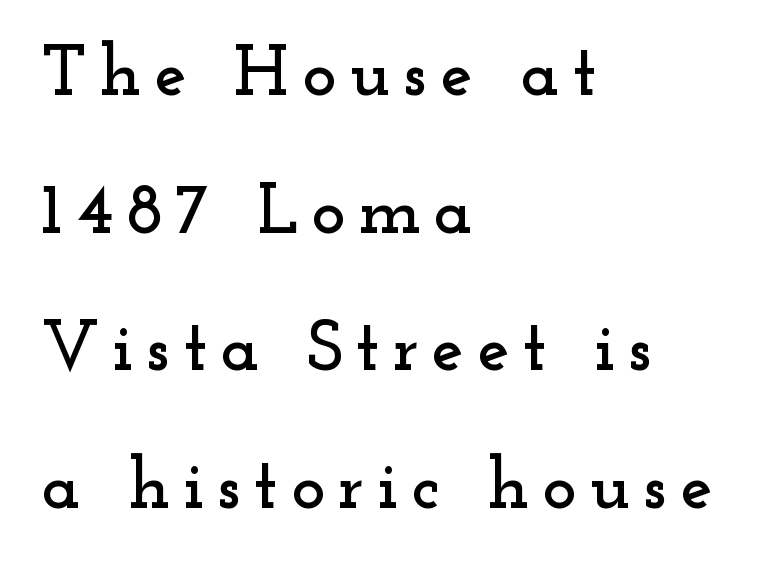
Q: Is the text italic (slanted)? A: No, it is upright.
Q: Is the typeface a serif or a sans-serif typeface? A: Serif.
Q: Is the text underlined? A: No.
Q: How is the paragraph aligned? A: Left-aligned.
Q: Is the spacing between lines tight, normal or loose? A: Loose.
Q: Width (condensed, normal, or wide)? A: Wide.
Q: Stroke contrast? A: Low.
Q: x-height? A: Small.
Q: Monospaced? A: No.
